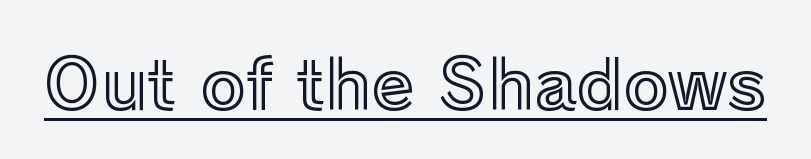
When letters stand straight like this, we call the style roman or upright. Glyph-to-glyph distance matches everyday printed text. This rendering features underlined lettering. The face used here is proportionally spaced, like ordinary book or web type.
